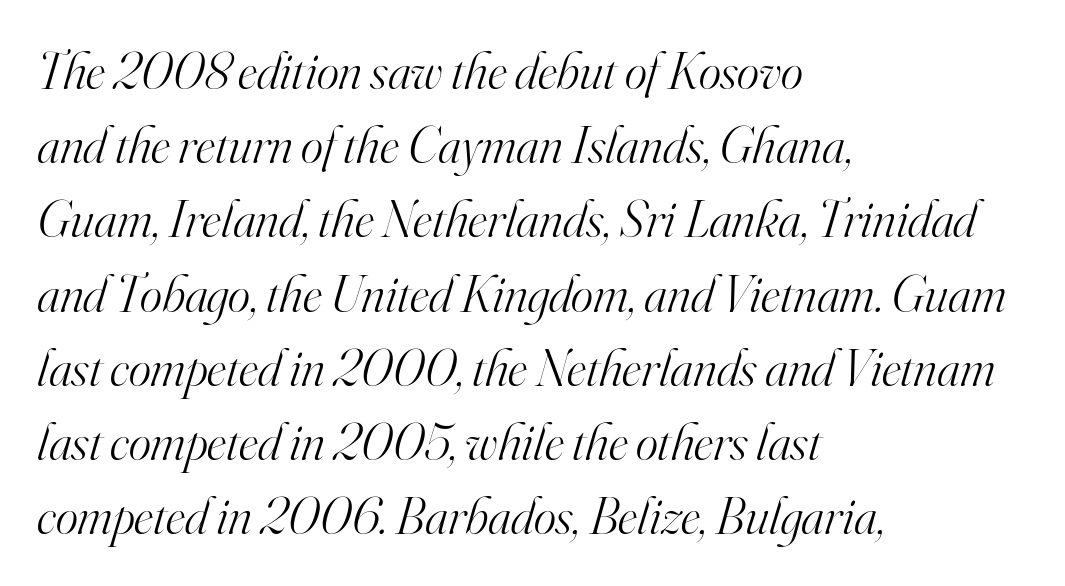
The image shows 53 px light serif type, italic (leaning right); set left-aligned, normal line spacing (1.4x), normal letter spacing, not underlined; high stroke contrast and a small x-height.
